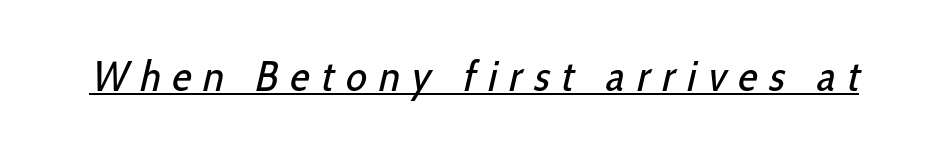
The sample's only ornament is a line tracing under the words. Think of a printed novel: that variable character pitch is what you see here. Heft: none added — not bold. The text was rendered using a sans face with plain stroke endings. The face used here is rendered with a markedly widened letterfit.
